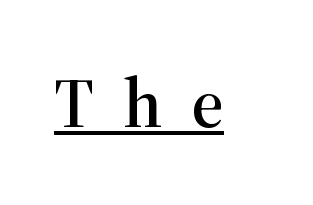
The image shows 70 px serif type, upright; set unusually wide letter spacing (+0.41 em), underlined; high stroke contrast and a medium x-height.
